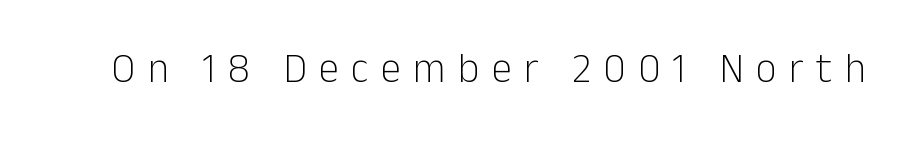
The letters stand upright; this is a roman face. Descenders are the only things crossing below the line. The face used here is proportionally spaced, like ordinary book or web type. Classification — sans serif. The passage shown has open, widely tracked lettering throughout. Bold? No — there's no thickening of the strokes.
